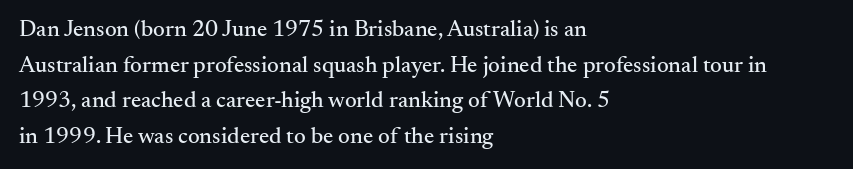
{"italic": "no", "underline": "no", "align": "left", "line_spacing": "normal", "line_spacing_ratio": 1.55, "letter_spacing": "normal", "letter_spacing_em": 0.0, "glyph_px": 23}
